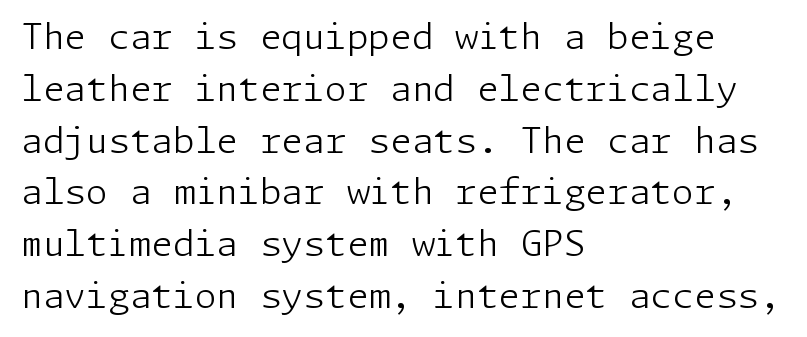
Q: Is the text bold? A: No.
Q: Is the text italic (slanted)? A: No, it is upright.
Q: Is the typeface a serif or a sans-serif typeface? A: Sans-serif.
Q: Is the text underlined? A: No.
Q: How is the paragraph aligned? A: Left-aligned.
Q: Is the spacing between letters normal or unusually wide? A: Normal.
Q: Is the spacing between lines tight, normal or loose? A: Normal.
Q: Width (condensed, normal, or wide)? A: Normal.
Q: Stroke contrast? A: Low.
Q: x-height? A: Medium.
